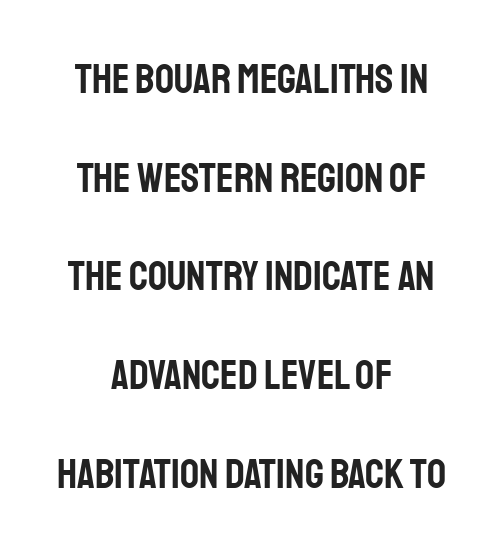
The whitespace from short lines is split evenly between both sides. If you drew a line through each stem, it would be perfectly vertical. Caption: standard tracking, unaltered. The letters carry no serifs — their stems end cleanly without finishing strokes.
